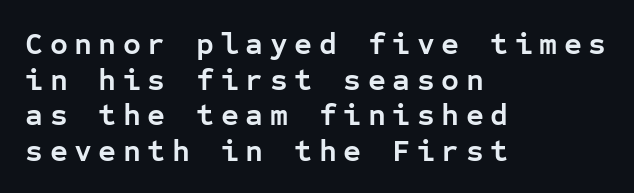
Tracking here is generous; glyphs stand well apart from one another. Emphasis by weight is at full strength: bold. A roman cut, with each character standing at attention. Plain, unruled lines of type.
